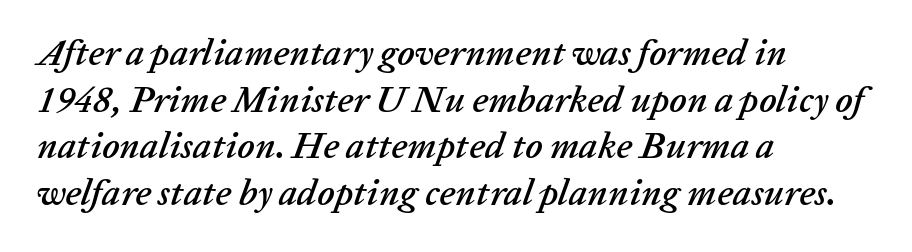
The image shows 37 px text type, italic (leaning right); set left-aligned, normal line spacing (1.26x), normal letter spacing, not underlined; low stroke contrast and a medium x-height.
